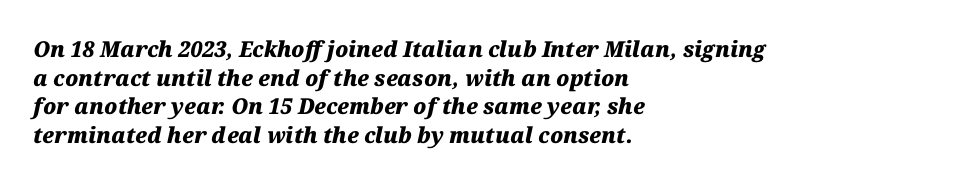
Students, note that the glyphs here touch the page at normal intervals. Pretty heavy lettering here — definitely bold. Casual observation: everything's shoved over to the left. The whole block is typeset with a tilt.
